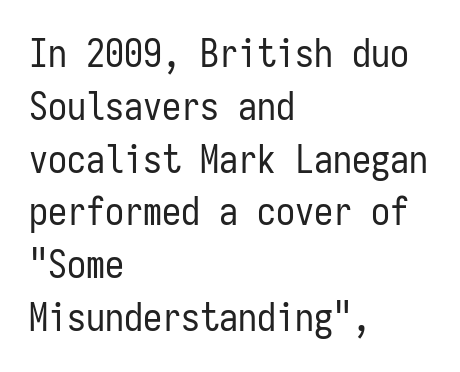
The zone under the glyphs is completely vacant. The passage shown is typeset with a sans-serif family. The typeface has the unassuming heft of standard copy or less. Note the uniform advance width — an 'i' takes as much space as an 'm'.
